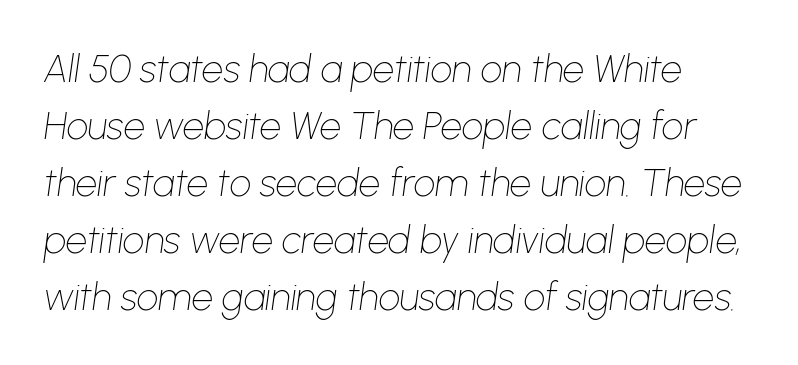
{"italic": "yes", "lean": "right", "slant_degrees": 8, "bold": "no", "weight": "thin", "width": "normal", "stroke_contrast": "low", "x_height": "medium", "monospaced": "no", "underline": "no", "line_spacing": "normal", "line_spacing_ratio": 1.5, "letter_spacing": "normal", "letter_spacing_em": 0.0, "glyph_px": 38}
